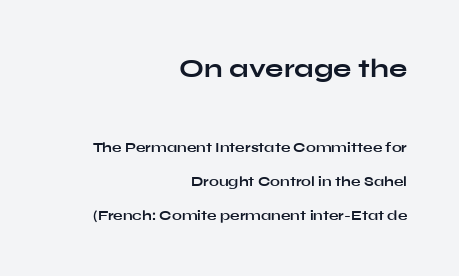
The image shows 27 px bold type, upright; set right-aligned, loose line spacing (2.42x), normal letter spacing, not underlined; the first (top) block is 1.93x larger.
